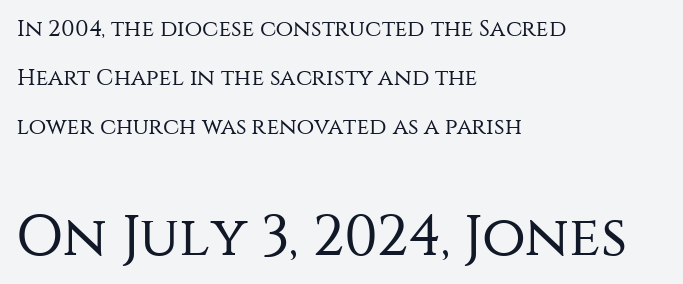
{"serif": "no", "italic": "no", "bold": "no", "weight": "regular", "width": "normal", "stroke_contrast": "medium", "x_height": "large", "monospaced": "no", "underline": "no", "align": "left", "line_spacing": "loose", "line_spacing_ratio": 2.12, "letter_spacing": "normal", "letter_spacing_em": 0.0, "larger_block": "second", "size_ratio": 2.48, "glyph_px": 57}
